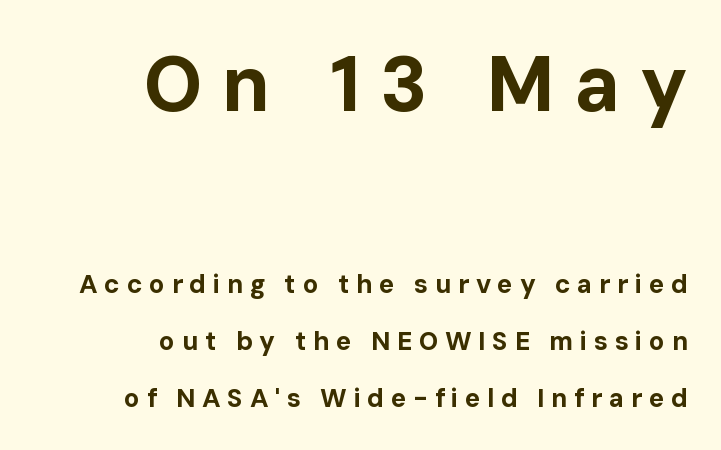
Typesetter's note: full bold, strokes at maximum text heaviness. These lines were composed using upright roman letters. Tracking value appears strongly positive — letters spread wide. Decoration check: the copy has no underline. Layout note: lines flush right.
